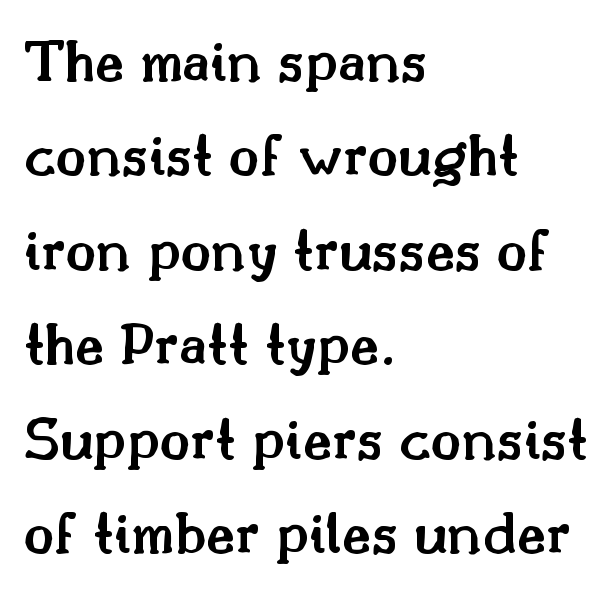
Q: Is the text bold? A: Semi-bold.
Q: Is the text italic (slanted)? A: No, it is upright.
Q: Is the typeface a serif or a sans-serif typeface? A: Serif.
Q: Is the text underlined? A: No.
Q: How is the paragraph aligned? A: Left-aligned.
Q: Is the spacing between letters normal or unusually wide? A: Normal.
Q: Is the spacing between lines tight, normal or loose? A: Normal.
Q: Width (condensed, normal, or wide)? A: Normal.
Q: Stroke contrast? A: Medium.
Q: x-height? A: Small.
Q: Monospaced? A: No.
